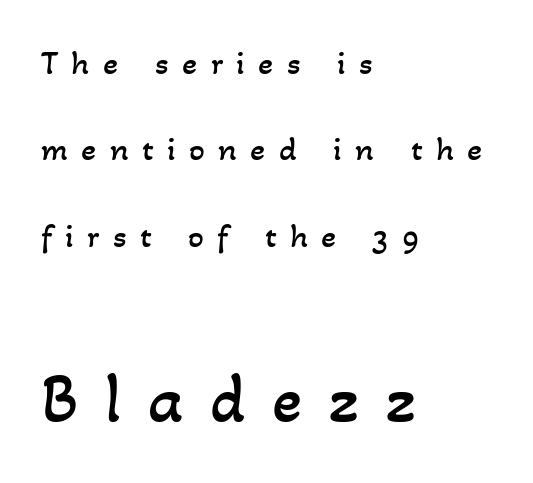
Rows of type keep a wide berth in the vertical direction. Characters follow at a spacing far wider than the type designer built in. Underline: absent. These glyphs show unthickened strokes, regular width or finer. The text block is weighted toward the left margin, trailing off unevenly rightward. These lines are rendered in a variable-pitch font.
